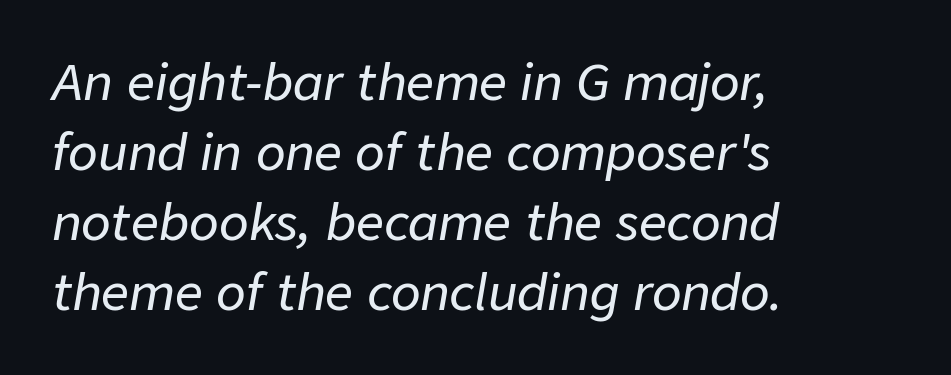
The image shows 49 px text type, italic (leaning right); set left-aligned, normal line spacing (1.43x), normal letter spacing, not underlined; low stroke contrast and a medium x-height.
